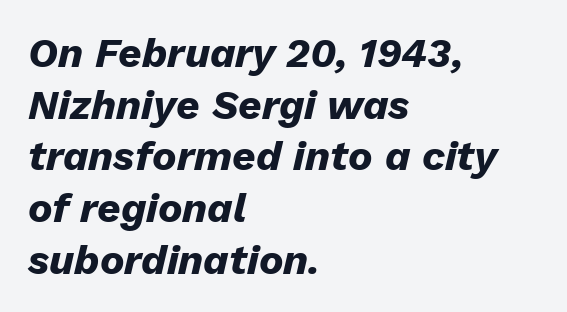
The image shows 41 px heavy type, italic (leaning right); set left-aligned, normal line spacing (1.26x), normal letter spacing, not underlined; low stroke contrast and a medium x-height.
